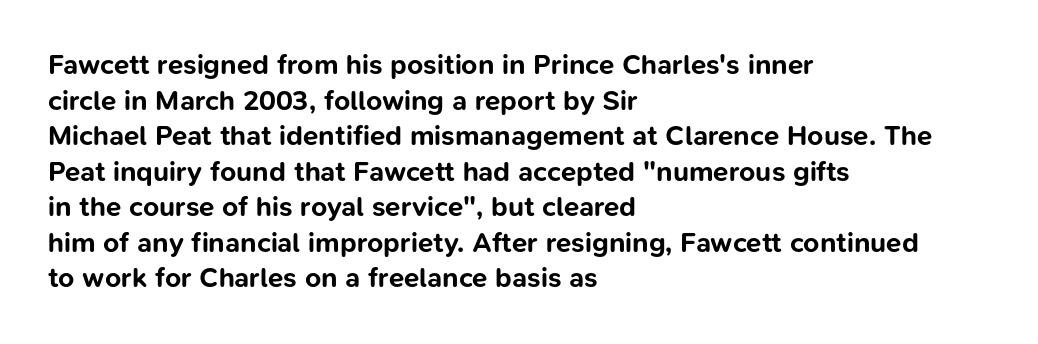
The image shows 28 px bold sans-serif type, upright; set left-aligned, normal line spacing (1.27x), normal letter spacing, not underlined; low stroke contrast and a medium x-height.
